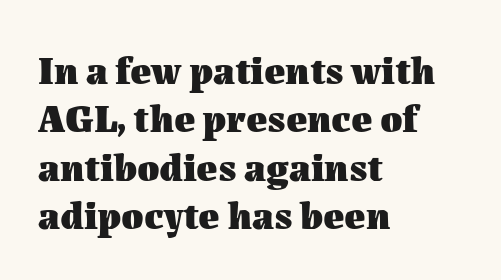
{"italic": "no", "bold": "yes", "weight": "heavy", "width": "normal", "stroke_contrast": "medium", "x_height": "medium", "monospaced": "no", "underline": "no", "align": "left", "line_spacing_ratio": 1.21, "letter_spacing": "normal", "letter_spacing_em": 0.0, "glyph_px": 40}
